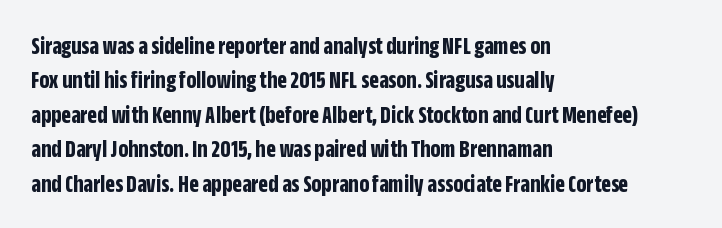
Plain, unruled lines of type. Italic: no, the glyphs are upright roman. The face used here has the dense, thick strokes of a bold. Compared with typical paragraphs, the rows here are spaced about the same. The paragraph has a hard left edge and a soft right edge. Here the glyphs are tracked normally, forming tight word shapes.
